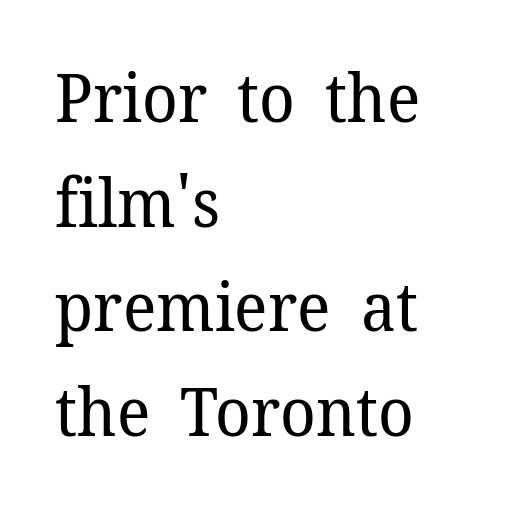
No italicization has been applied; the sample stays upright. Honestly, the letter spacing is just normal — you wouldn't notice it. A quiet, ordinary-to-light weight characterises the typeface. Underlining? Definitely not there. These lines are rendered in a variable-pitch font. Alignment: flush left.
